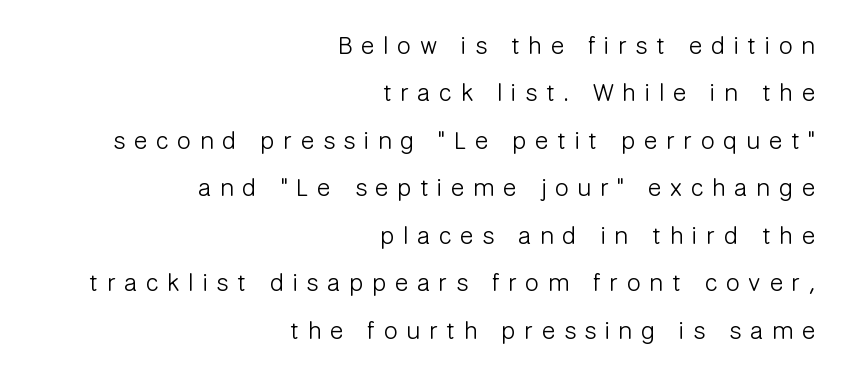
{"italic": "no", "bold": "no", "underline": "no", "align": "right", "line_spacing": "loose", "line_spacing_ratio": 1.9, "letter_spacing": "wide", "letter_spacing_em": 0.35, "glyph_px": 25}
